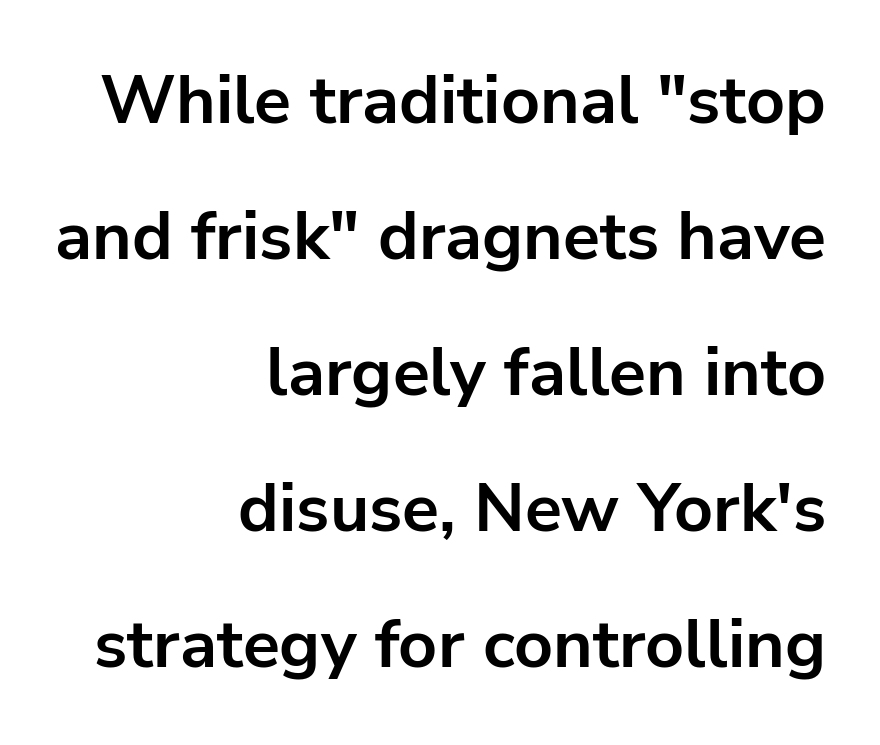
{"serif": "no", "italic": "no", "bold": "yes", "weight": "bold", "width": "normal", "stroke_contrast": "low", "x_height": "medium", "monospaced": "no", "underline": "no", "align": "right", "line_spacing": "loose", "line_spacing_ratio": 2.0, "letter_spacing": "normal", "letter_spacing_em": 0.0, "glyph_px": 68}
